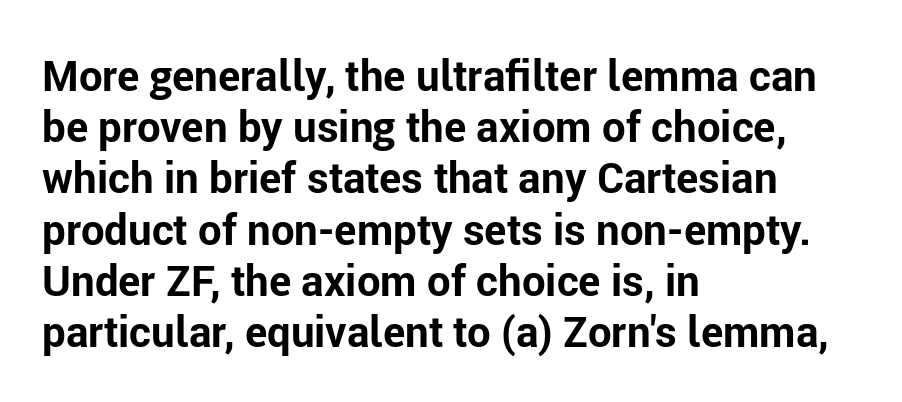
{"serif": "no", "italic": "no", "bold": "yes", "weight": "bold", "width": "normal", "stroke_contrast": "low", "x_height": "medium", "monospaced": "no", "underline": "no", "align": "left", "line_spacing_ratio": 1.22, "letter_spacing": "normal", "letter_spacing_em": 0.0, "glyph_px": 42}
